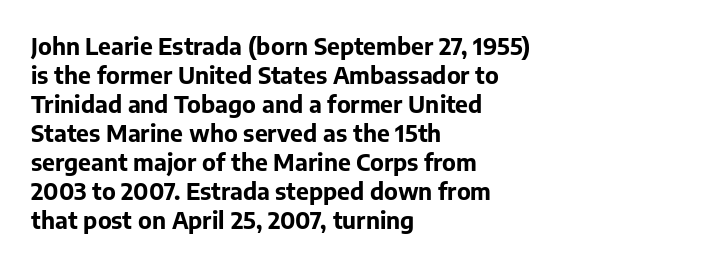
Q: Is the text bold? A: Yes.
Q: Is the text italic (slanted)? A: No, it is upright.
Q: Is the text underlined? A: No.
Q: How is the paragraph aligned? A: Left-aligned.
Q: Is the spacing between letters normal or unusually wide? A: Normal.
Q: Is the spacing between lines tight, normal or loose? A: Normal.
